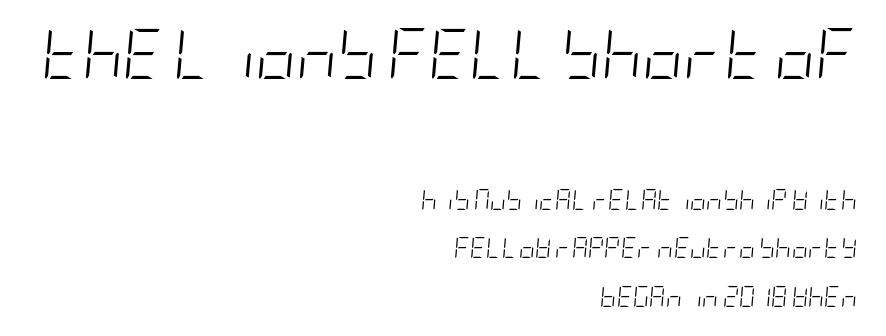
{"italic": "yes", "lean": "right", "slant_degrees": 5, "bold": "no", "weight": "light", "width": "condensed", "stroke_contrast": "low", "x_height": "large", "underline": "no", "align": "right", "line_spacing": "loose", "line_spacing_ratio": 2.42, "letter_spacing": "normal", "letter_spacing_em": 0.0, "larger_block": "first", "size_ratio": 2.5, "glyph_px": 50}
